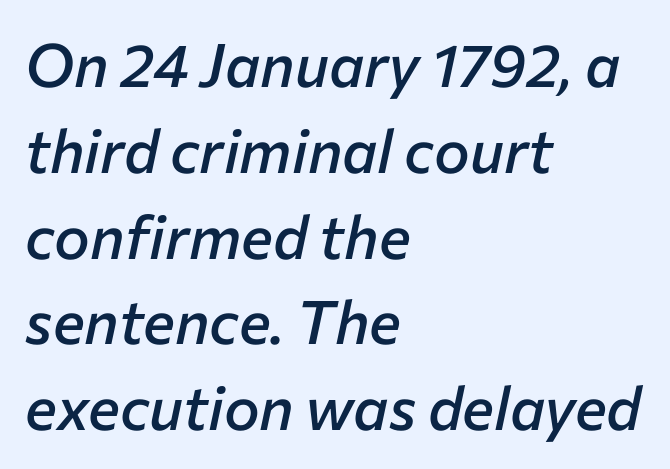
{"italic": "yes", "lean": "right", "slant_degrees": 12, "bold": "semi", "weight": "semibold", "width": "normal", "stroke_contrast": "low", "x_height": "medium", "monospaced": "no", "underline": "no", "align": "left", "line_spacing": "normal", "line_spacing_ratio": 1.43, "letter_spacing": "normal", "letter_spacing_em": 0.0, "glyph_px": 60}
